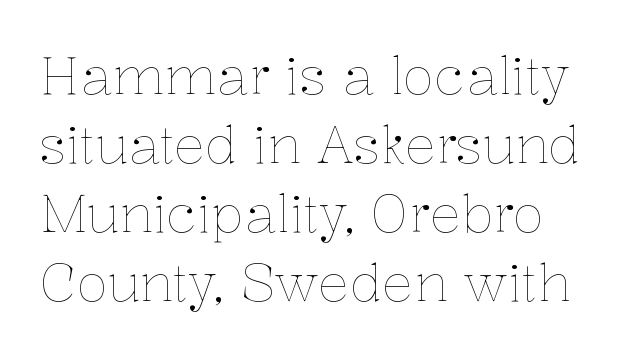
{"italic": "no", "bold": "no", "weight": "thin", "width": "normal", "stroke_contrast": "low", "x_height": "medium", "monospaced": "no", "underline": "no", "line_spacing": "normal", "line_spacing_ratio": 1.33, "letter_spacing": "normal", "letter_spacing_em": 0.0, "glyph_px": 52}
